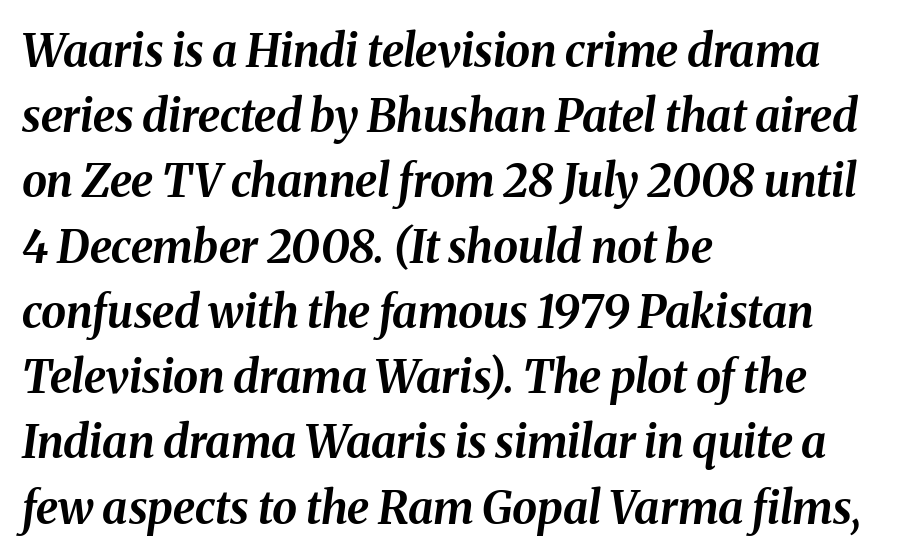
{"italic": "yes", "lean": "right", "slant_degrees": 8, "bold": "yes", "weight": "bold", "width": "normal", "stroke_contrast": "medium", "x_height": "medium", "monospaced": "no", "underline": "no", "align": "left", "line_spacing": "normal", "line_spacing_ratio": 1.45, "letter_spacing": "normal", "letter_spacing_em": 0.0, "glyph_px": 45}
